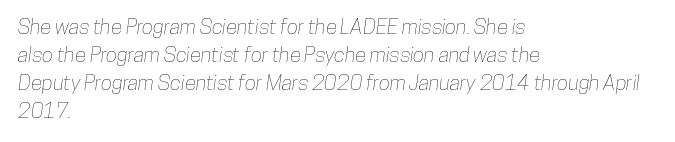
The image shows 21 px text type; set left-aligned, normal line spacing (1.33x), normal letter spacing, not underlined.
